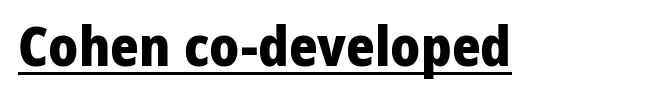
{"serif": "no", "italic": "no", "bold": "yes", "weight": "heavy", "width": "normal", "stroke_contrast": "low", "x_height": "medium", "monospaced": "no", "underline": "yes", "letter_spacing": "normal", "letter_spacing_em": 0.0, "glyph_px": 55}
